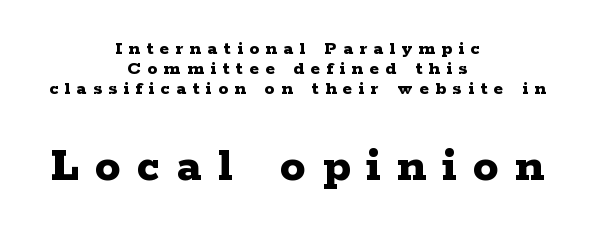
The image shows 51 px bold, wide serif type, upright; set centered, tight line spacing (1.0x), unusually wide letter spacing (+0.32 em), not underlined; the second (bottom) block is 2.55x larger; low stroke contrast and a medium x-height.
